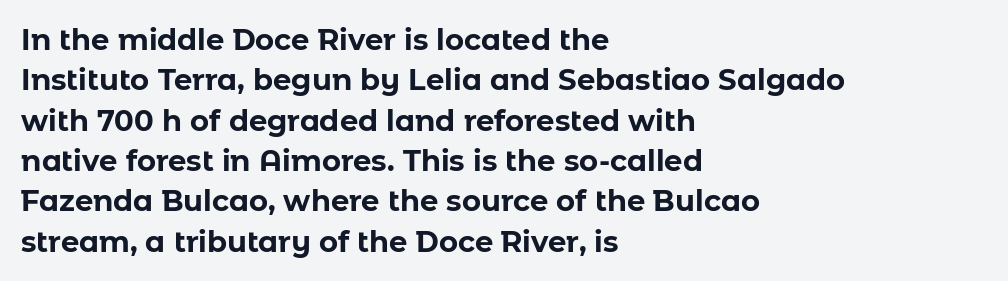
Q: Is the text bold? A: Yes.
Q: Is the text italic (slanted)? A: No, it is upright.
Q: Is the typeface a serif or a sans-serif typeface? A: Sans-serif.
Q: Is the text underlined? A: No.
Q: How is the paragraph aligned? A: Left-aligned.
Q: Is the spacing between letters normal or unusually wide? A: Normal.
Q: Is the spacing between lines tight, normal or loose? A: Normal.
Q: Width (condensed, normal, or wide)? A: Normal.
Q: Stroke contrast? A: Low.
Q: x-height? A: Medium.
Q: Monospaced? A: No.
